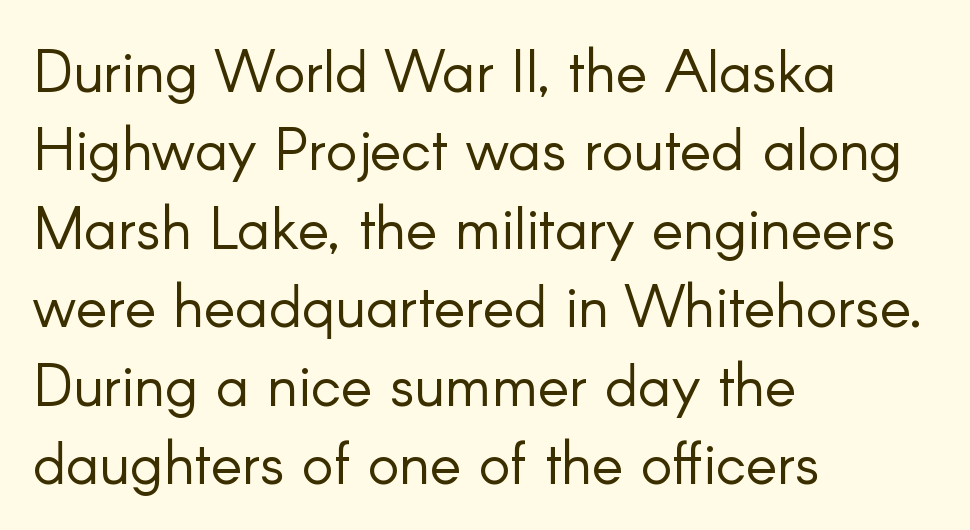
Character widths vary here, with narrow letters taking less room than wide ones. The strip under each line holds only bare page. Serif or sans? Sans — the stroke terminals are bare. Reading down the column, the eye jumps a familiar distance to each next line. All the whitespace from short lines collects on the right.
